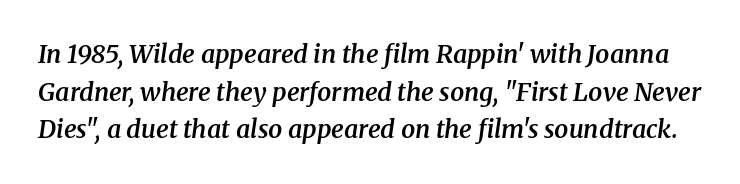
Leading: standard. Words appear dense and cohesive because spacing is normal. Strokes here are thickened, but only to semibold level. The space beneath each line is pristine and unruled.
